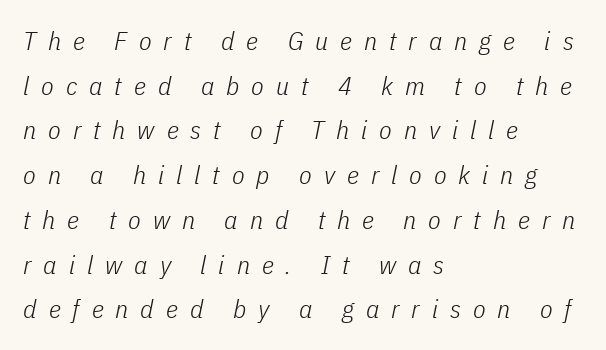
{"italic": "yes", "lean": "right", "slant_degrees": 11, "bold": "no", "underline": "no", "align": "left", "line_spacing_ratio": 1.72, "letter_spacing": "wide", "letter_spacing_em": 0.46, "glyph_px": 26}
